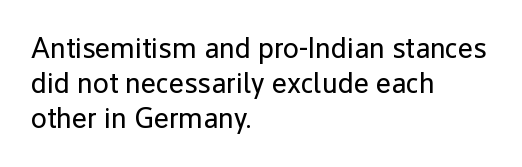
The image shows 29 px regular-weight sans-serif type, upright; set left-aligned, line spacing 1.2x, normal letter spacing, not underlined; low stroke contrast and a medium x-height.
